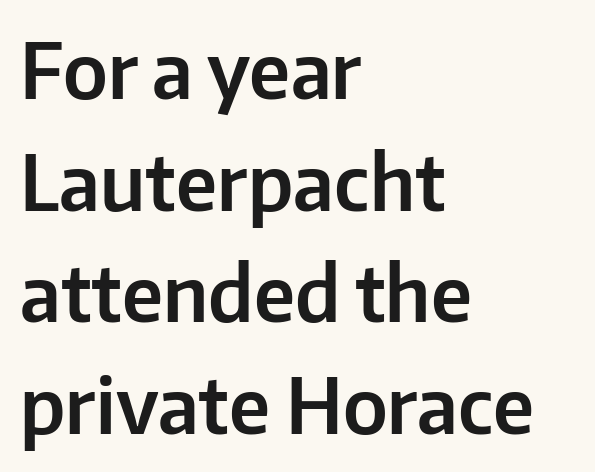
{"serif": "no", "italic": "no", "width": "normal", "stroke_contrast": "low", "x_height": "medium", "monospaced": "no", "underline": "no", "align": "left", "line_spacing": "normal", "line_spacing_ratio": 1.47, "letter_spacing": "normal", "letter_spacing_em": 0.0, "glyph_px": 76}
